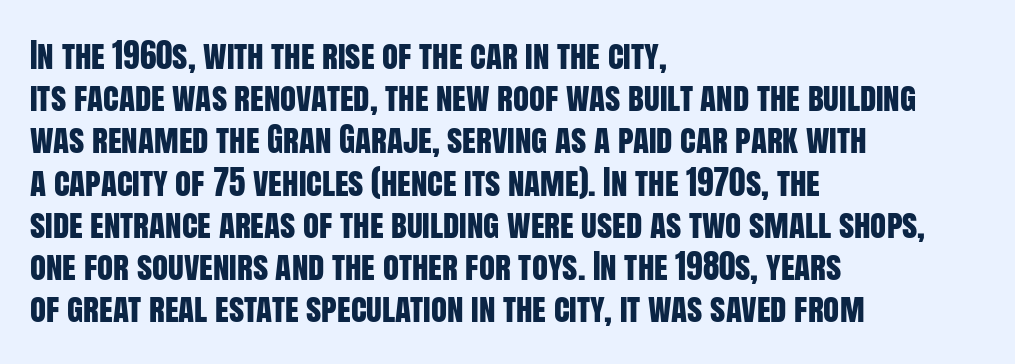
{"serif": "no", "italic": "no", "width": "condensed", "stroke_contrast": "low", "x_height": "large", "monospaced": "no", "underline": "no", "align": "left", "line_spacing": "normal", "line_spacing_ratio": 1.28, "letter_spacing": "normal", "letter_spacing_em": 0.0, "glyph_px": 33}
